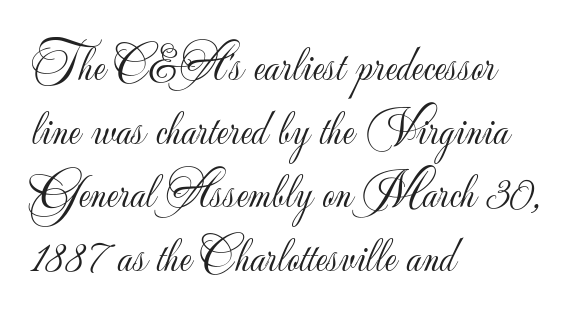
The image shows 49 px light sans-serif type; set left-aligned, normal line spacing (1.3x), normal letter spacing, not underlined; low stroke contrast and a small x-height.
